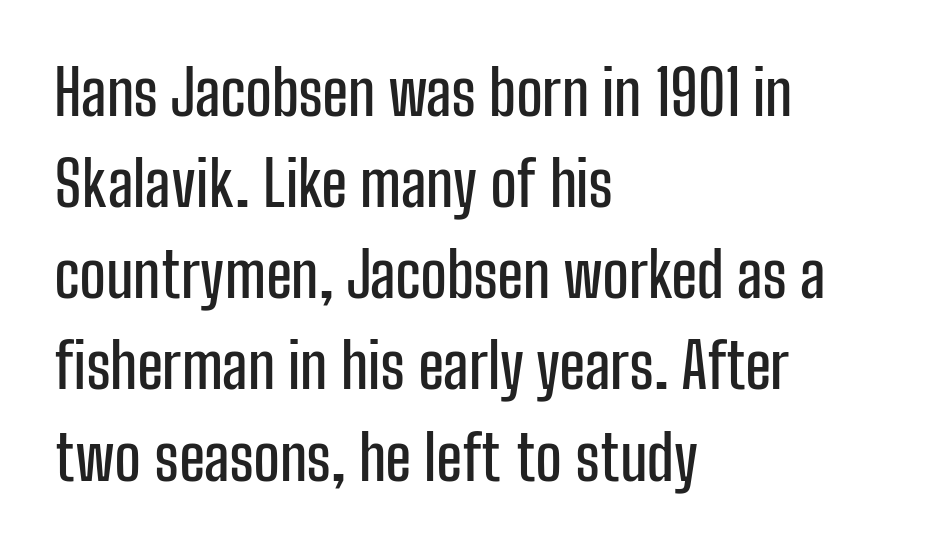
Q: Is the text italic (slanted)? A: No, it is upright.
Q: Is the typeface a serif or a sans-serif typeface? A: Sans-serif.
Q: Is the text underlined? A: No.
Q: How is the paragraph aligned? A: Left-aligned.
Q: Is the spacing between letters normal or unusually wide? A: Normal.
Q: Is the spacing between lines tight, normal or loose? A: Normal.
Q: Width (condensed, normal, or wide)? A: Condensed.
Q: Stroke contrast? A: Low.
Q: x-height? A: Medium.
Q: Monospaced? A: No.
